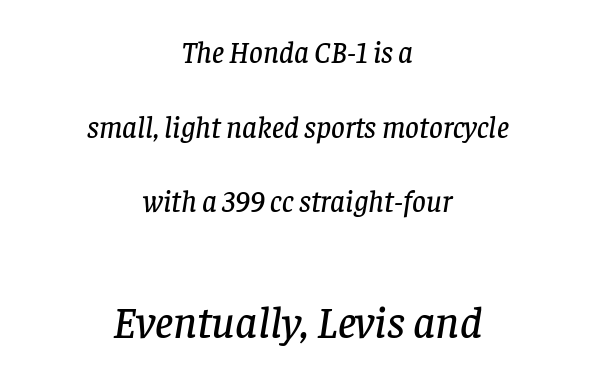
Q: Is the text italic (slanted)? A: Yes, it leans right by about 8 degrees.
Q: Is the typeface a serif or a sans-serif typeface? A: Serif.
Q: Is the text underlined? A: No.
Q: How is the paragraph aligned? A: Centered.
Q: Is the spacing between letters normal or unusually wide? A: Normal.
Q: Is the spacing between lines tight, normal or loose? A: Loose.
Q: Which block of text is set in a larger size, the first (top) or the second (bottom)? A: The second (bottom) one.
Q: Width (condensed, normal, or wide)? A: Normal.
Q: Stroke contrast? A: Low.
Q: x-height? A: Large.
Q: Monospaced? A: No.
